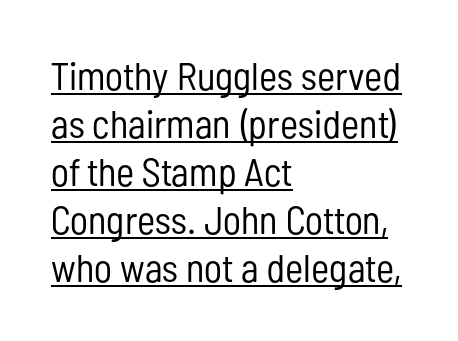
The image shows 39 px regular-weight, condensed sans-serif type, upright; set left-aligned, line spacing 1.23x, normal letter spacing, underlined; low stroke contrast and a medium x-height.
